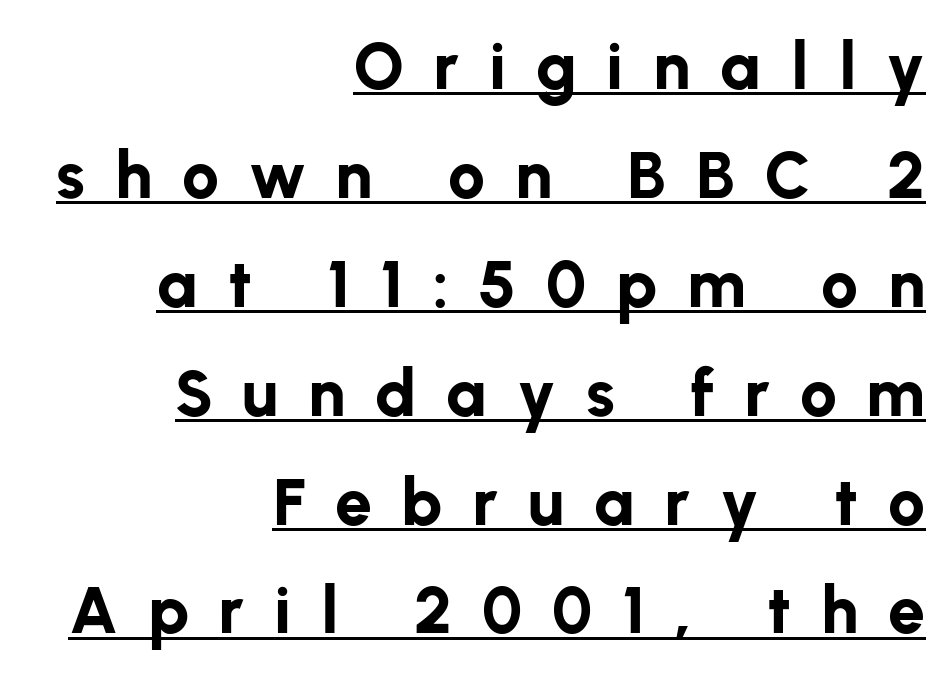
Q: Is the text bold? A: Yes.
Q: Is the text italic (slanted)? A: No, it is upright.
Q: Is the typeface a serif or a sans-serif typeface? A: Sans-serif.
Q: Is the text underlined? A: Yes.
Q: How is the paragraph aligned? A: Right-aligned.
Q: Is the spacing between letters normal or unusually wide? A: Unusually wide.
Q: Is the spacing between lines tight, normal or loose? A: Normal.
Q: Width (condensed, normal, or wide)? A: Normal.
Q: Stroke contrast? A: Low.
Q: x-height? A: Medium.
Q: Monospaced? A: No.
